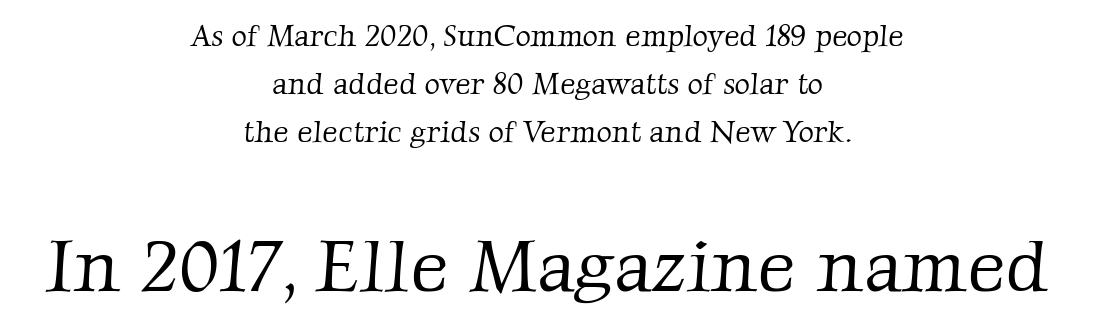
{"serif": "yes", "bold": "no", "weight": "light", "width": "normal", "stroke_contrast": "low", "x_height": "medium", "monospaced": "no", "underline": "no", "align": "center", "line_spacing": "normal", "line_spacing_ratio": 1.6, "letter_spacing": "normal", "letter_spacing_em": 0.0, "larger_block": "second", "size_ratio": 2.47, "glyph_px": 74}
